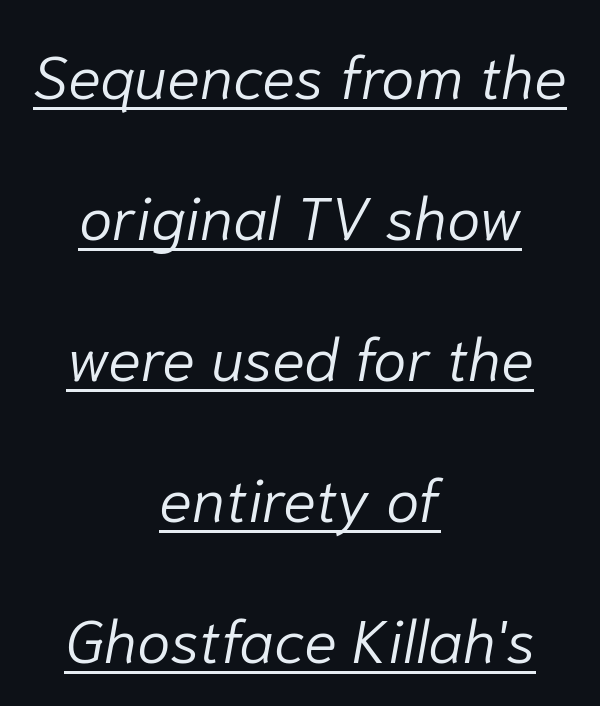
The image shows 61 px light type, italic (leaning right); set centered, loose line spacing (2.31x), normal letter spacing, underlined; low stroke contrast and a medium x-height.
